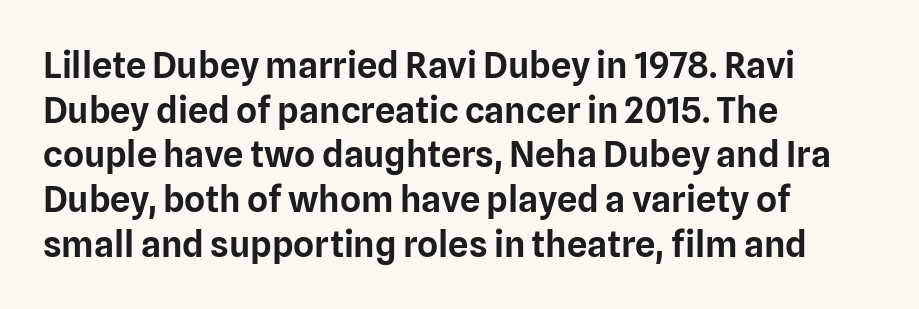
Q: Is the text italic (slanted)? A: No, it is upright.
Q: Is the typeface a serif or a sans-serif typeface? A: Sans-serif.
Q: Is the text underlined? A: No.
Q: How is the paragraph aligned? A: Left-aligned.
Q: Is the spacing between letters normal or unusually wide? A: Normal.
Q: Width (condensed, normal, or wide)? A: Normal.
Q: Stroke contrast? A: Low.
Q: x-height? A: Medium.
Q: Monospaced? A: No.
